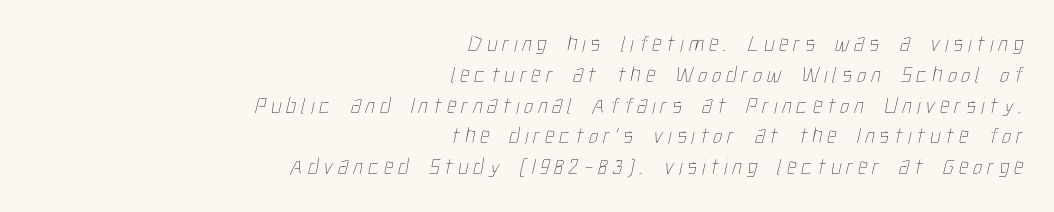
The image shows 23 px text type; set right-aligned, normal line spacing (1.34x), unusually wide letter spacing (+0.22 em), not underlined.
